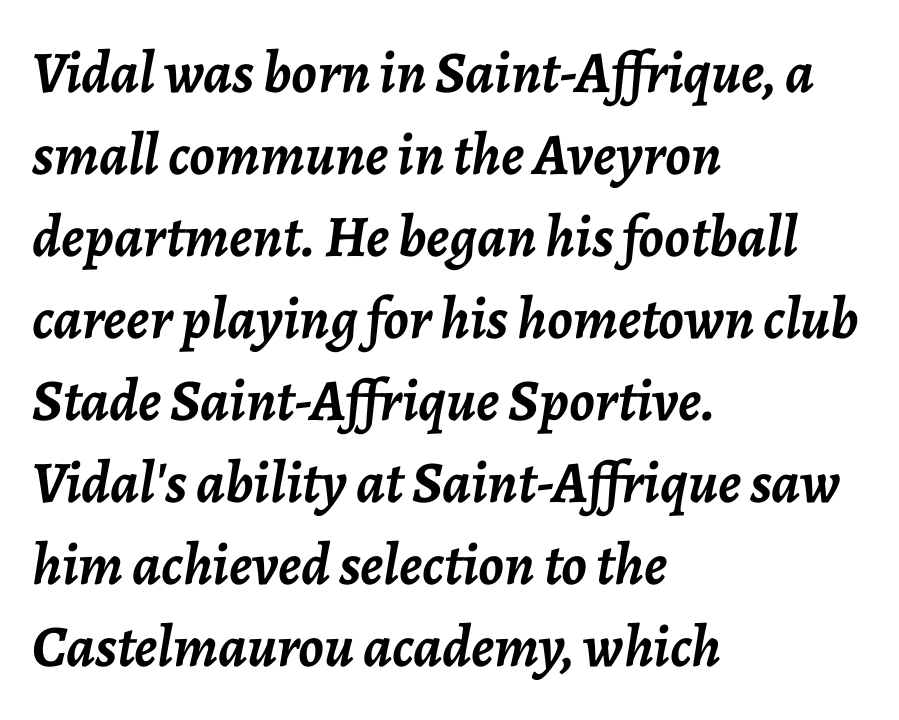
The image shows 59 px semibold type, italic (leaning right); set left-aligned, normal line spacing (1.39x), normal letter spacing, not underlined; low stroke contrast and a medium x-height.
